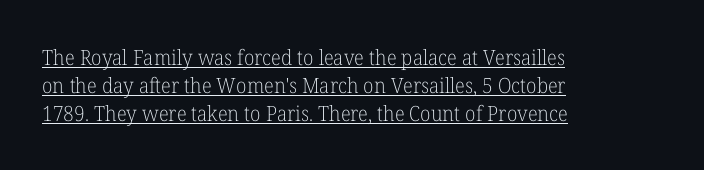
The image shows 21 px text type, upright; set left-aligned, normal line spacing (1.33x), normal letter spacing, underlined.
